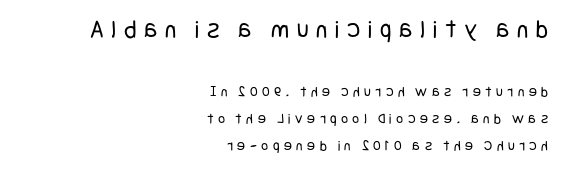
Q: Is the text bold? A: No.
Q: Is the text italic (slanted)? A: No, it is upright.
Q: Is the text underlined? A: No.
Q: How is the paragraph aligned? A: Right-aligned.
Q: Is the spacing between letters normal or unusually wide? A: Unusually wide.
Q: Which block of text is set in a larger size, the first (top) or the second (bottom)? A: The first (top) one.
